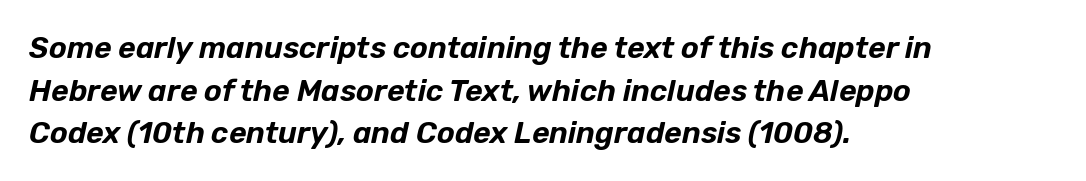
The image shows 30 px text type, italic (leaning right); set left-aligned, normal line spacing (1.42x), normal letter spacing, not underlined; low stroke contrast and a medium x-height.
